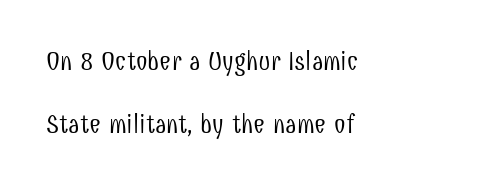
Characters follow at the spacing the type designer built in. Vertical stems look standard width or narrower in stroke. The letters stand upright; this is a roman face. Line beginnings align vertically; line endings do not. The glyphs are unaccompanied by any horizontal stroke below them. Compared with typical paragraphs, the rows here are farther apart.
